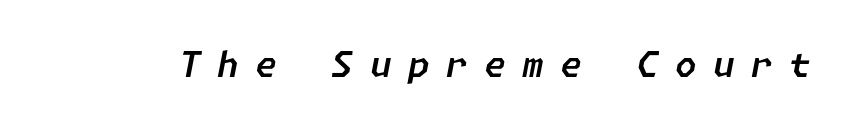
The image shows 35 px text type, italic (leaning right); set unusually wide letter spacing (+0.47 em), not underlined; low stroke contrast and a medium x-height.
